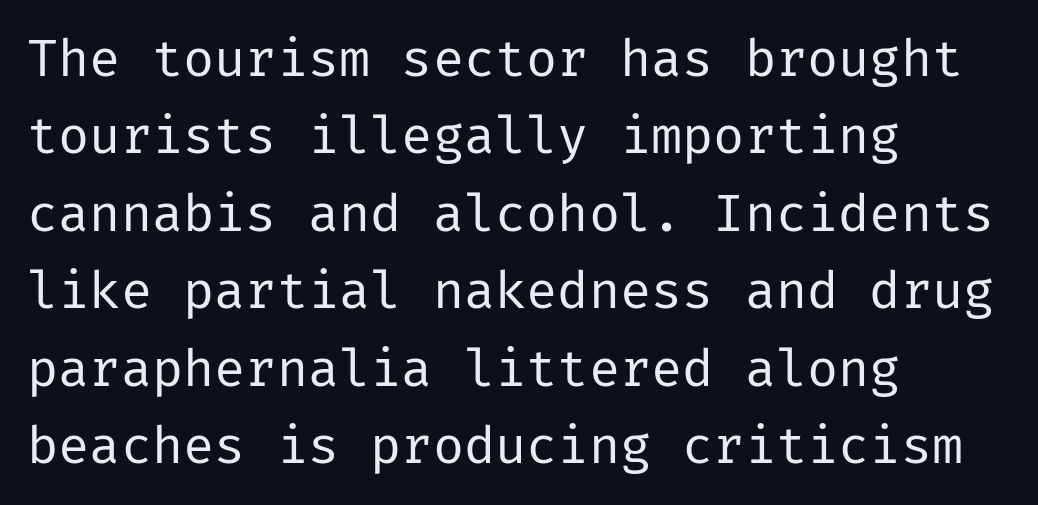
Q: Is the text bold? A: No.
Q: Is the text italic (slanted)? A: No, it is upright.
Q: Is the typeface a serif or a sans-serif typeface? A: Sans-serif.
Q: Is the text underlined? A: No.
Q: How is the paragraph aligned? A: Left-aligned.
Q: Is the spacing between letters normal or unusually wide? A: Normal.
Q: Is the spacing between lines tight, normal or loose? A: Normal.
Q: Width (condensed, normal, or wide)? A: Normal.
Q: Stroke contrast? A: Low.
Q: x-height? A: Medium.
